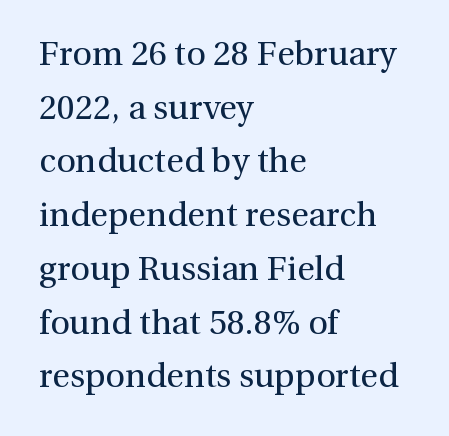
Q: Is the text bold? A: No.
Q: Is the text italic (slanted)? A: No, it is upright.
Q: Is the typeface a serif or a sans-serif typeface? A: Serif.
Q: Is the text underlined? A: No.
Q: How is the paragraph aligned? A: Left-aligned.
Q: Is the spacing between letters normal or unusually wide? A: Normal.
Q: Is the spacing between lines tight, normal or loose? A: Normal.
Q: Width (condensed, normal, or wide)? A: Normal.
Q: x-height? A: Medium.
Q: Monospaced? A: No.
